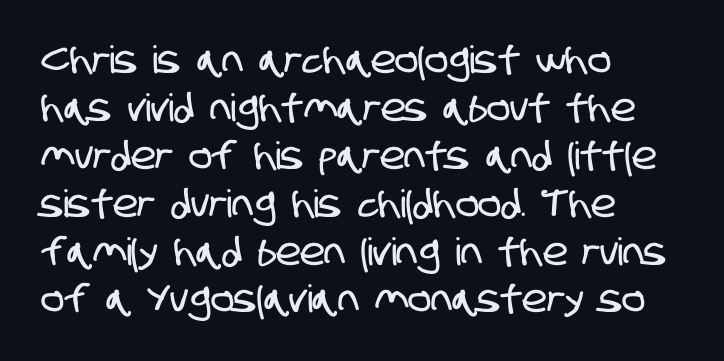
The image shows 38 px condensed sans-serif type; set left-aligned, normal line spacing (1.26x), normal letter spacing, not underlined; low stroke contrast and a large x-height.
